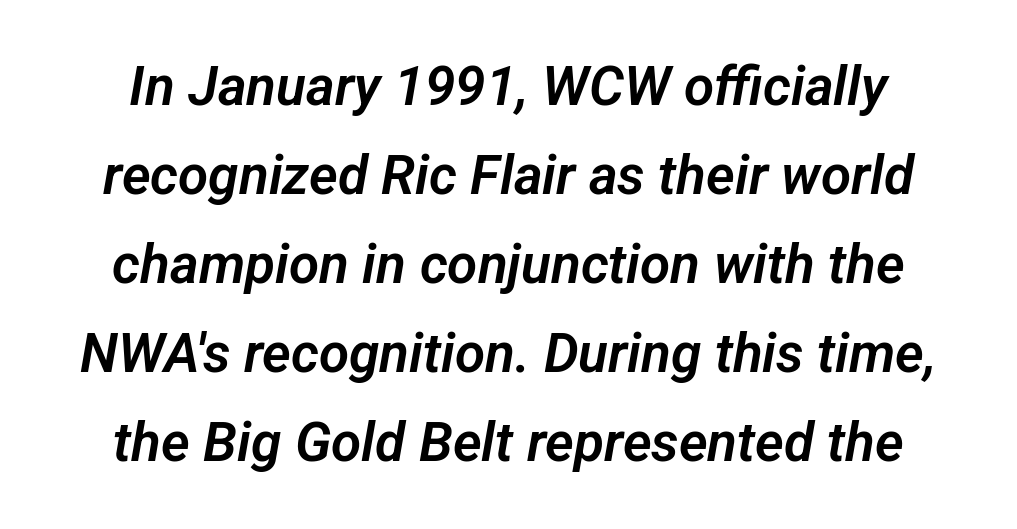
Q: Is the typeface a serif or a sans-serif typeface? A: Sans-serif.
Q: Is the text underlined? A: No.
Q: Is the spacing between letters normal or unusually wide? A: Normal.
Q: Is the spacing between lines tight, normal or loose? A: Normal.
Q: Width (condensed, normal, or wide)? A: Normal.
Q: Stroke contrast? A: Low.
Q: x-height? A: Medium.
Q: Monospaced? A: No.
